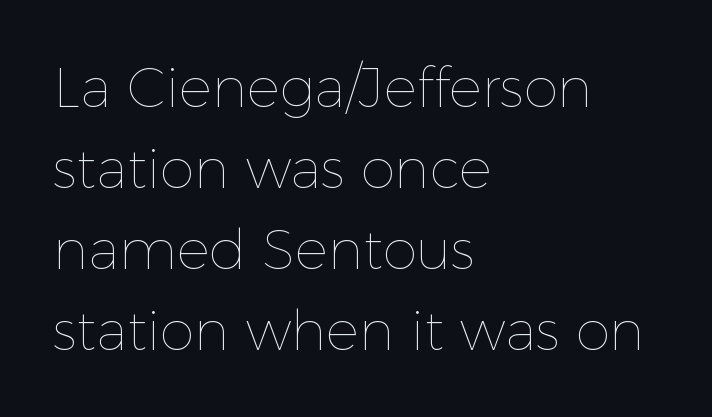
The image shows 55 px thin type, upright; set left-aligned, normal line spacing (1.47x), normal letter spacing, not underlined; a medium x-height.
